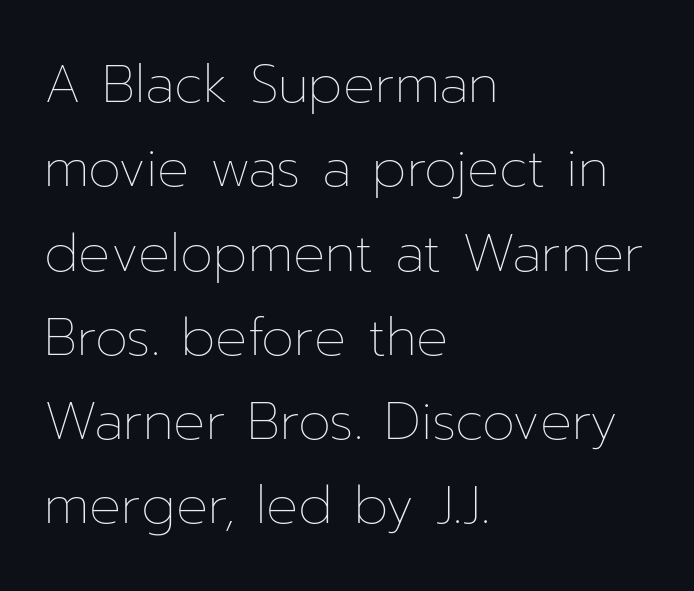
Q: Is the text bold? A: No.
Q: Is the text italic (slanted)? A: No, it is upright.
Q: Is the text underlined? A: No.
Q: How is the paragraph aligned? A: Left-aligned.
Q: Is the spacing between letters normal or unusually wide? A: Normal.
Q: Is the spacing between lines tight, normal or loose? A: Normal.
Q: Width (condensed, normal, or wide)? A: Normal.
Q: Stroke contrast? A: Low.
Q: x-height? A: Medium.
Q: Monospaced? A: No.
